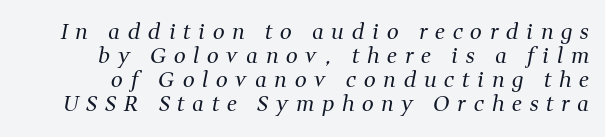
{"italic": "yes", "lean": "right", "slant_degrees": 11, "bold": "no", "underline": "no", "line_spacing": "tight", "line_spacing_ratio": 1.14, "letter_spacing": "wide", "letter_spacing_em": 0.37, "glyph_px": 21}
